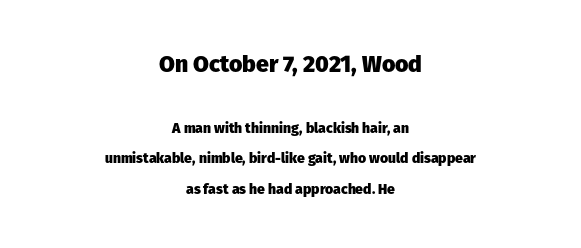
Q: Is the text bold? A: Yes.
Q: Is the text italic (slanted)? A: No, it is upright.
Q: Is the text underlined? A: No.
Q: How is the paragraph aligned? A: Centered.
Q: Is the spacing between letters normal or unusually wide? A: Normal.
Q: Is the spacing between lines tight, normal or loose? A: Loose.
Q: Which block of text is set in a larger size, the first (top) or the second (bottom)? A: The first (top) one.
